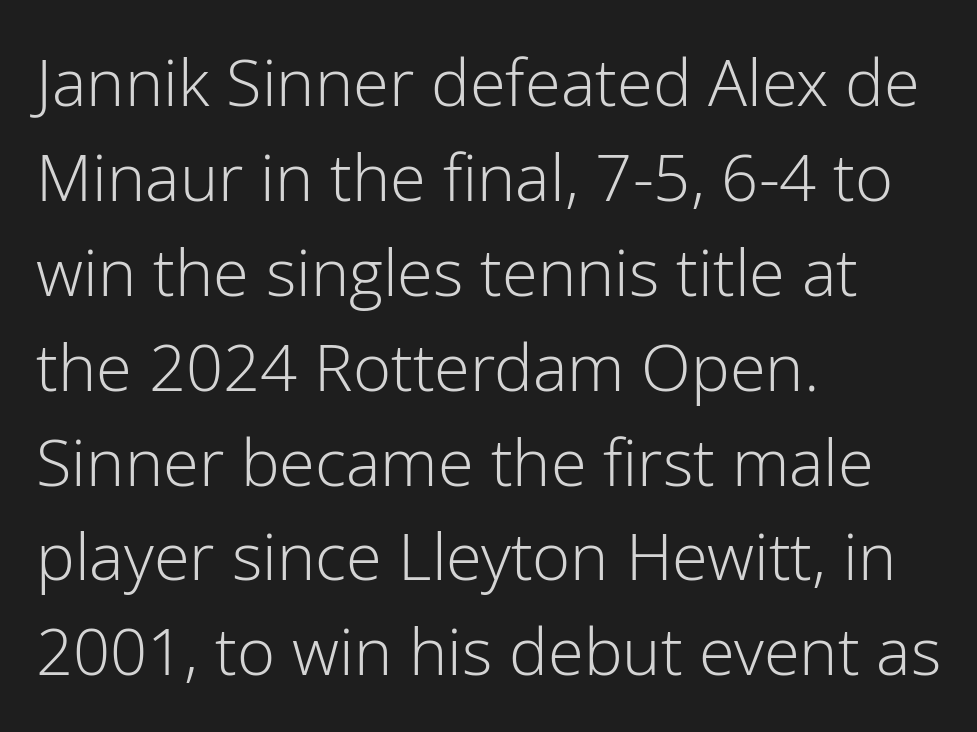
{"serif": "no", "italic": "no", "bold": "no", "weight": "light", "width": "normal", "stroke_contrast": "low", "x_height": "medium", "monospaced": "no", "underline": "no", "align": "left", "line_spacing": "normal", "line_spacing_ratio": 1.46, "letter_spacing": "normal", "letter_spacing_em": 0.0, "glyph_px": 65}
